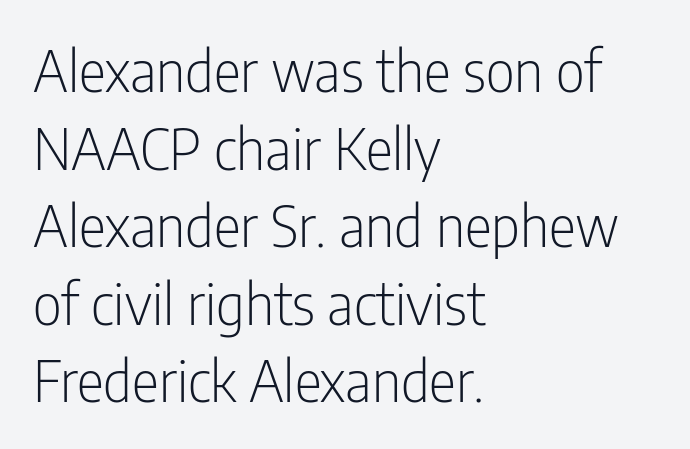
Q: Is the text bold? A: No.
Q: Is the text italic (slanted)? A: No, it is upright.
Q: Is the typeface a serif or a sans-serif typeface? A: Sans-serif.
Q: Is the text underlined? A: No.
Q: How is the paragraph aligned? A: Left-aligned.
Q: Is the spacing between letters normal or unusually wide? A: Normal.
Q: Is the spacing between lines tight, normal or loose? A: Normal.
Q: Width (condensed, normal, or wide)? A: Condensed.
Q: Stroke contrast? A: Low.
Q: x-height? A: Medium.
Q: Monospaced? A: No.
